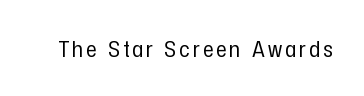
The image shows 23 px text type, upright; set not underlined.
